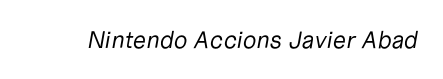
The axis of the letterforms is tilted away from vertical. The tracking reads as untouched default to a designer's eye. Unmarked baselines from the first word to the last. The cut favours lightness, reaching ordinary text weight at its darkest.
